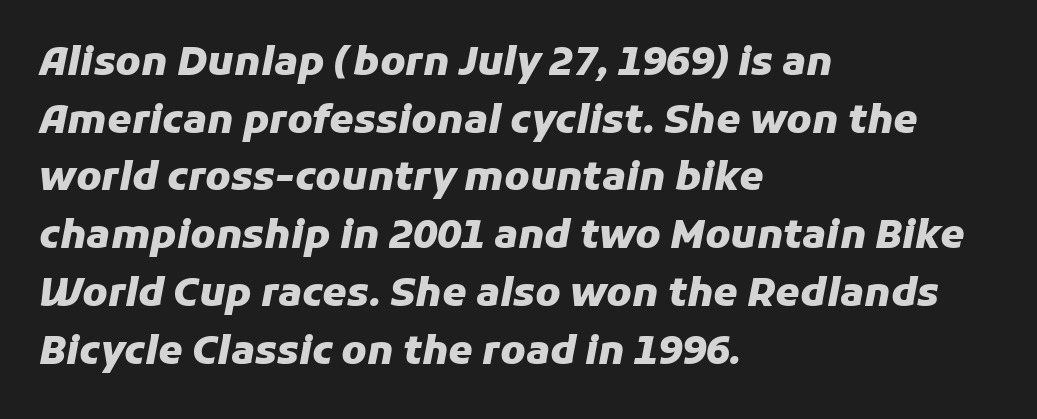
{"italic": "yes", "lean": "right", "slant_degrees": 11, "bold": "yes", "weight": "heavy", "width": "normal", "stroke_contrast": "low", "x_height": "medium", "monospaced": "no", "underline": "no", "align": "left", "line_spacing": "normal", "line_spacing_ratio": 1.48, "letter_spacing": "normal", "letter_spacing_em": 0.0, "glyph_px": 39}
